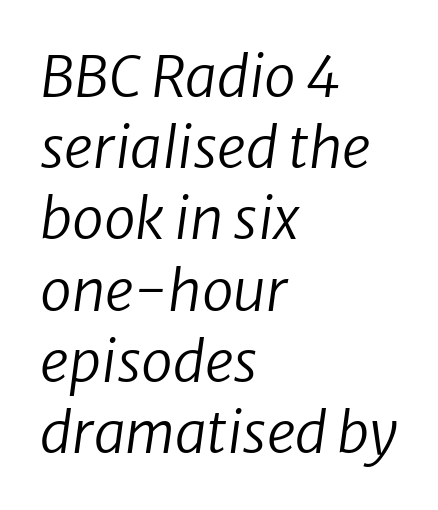
The image shows 57 px regular-weight type, italic (leaning right); set left-aligned, normal line spacing (1.25x), normal letter spacing, not underlined; low stroke contrast and a medium x-height.
